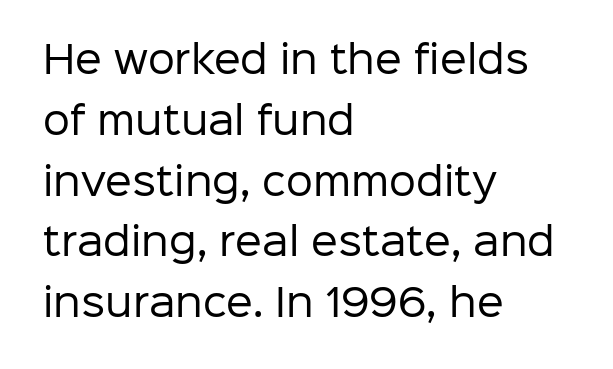
What's the leading like? Ordinary, nothing unusual. Spacing verdict: proportional, widths tailored to each character. Words appear dense and cohesive because spacing is normal. This is roman type, the default non-slanted kind.
